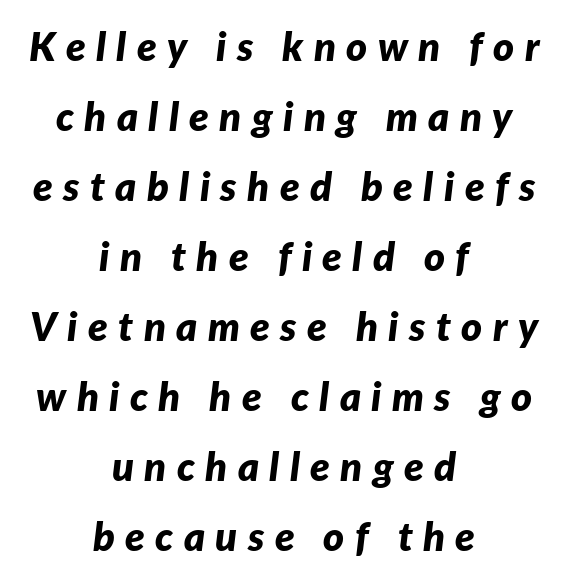
Q: Is the text bold? A: Yes.
Q: Is the text italic (slanted)? A: Yes, it leans right by about 7 degrees.
Q: Is the text underlined? A: No.
Q: How is the paragraph aligned? A: Centered.
Q: Is the spacing between letters normal or unusually wide? A: Unusually wide.
Q: Width (condensed, normal, or wide)? A: Normal.
Q: Stroke contrast? A: Low.
Q: x-height? A: Medium.
Q: Monospaced? A: No.
